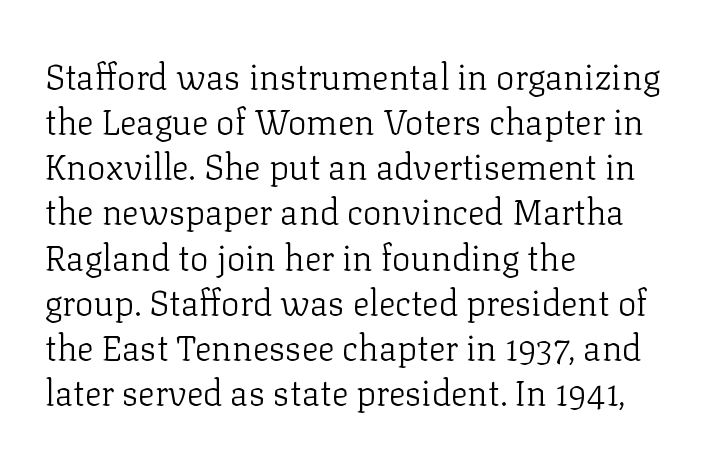
Stems and bowls with no extra thickness — not bold. Do the characters align in a grid? No, the font is proportional. The block of text has a typical density, with ordinary space between rows. Designer's note — italics off, roman on. The baseline area is clear.
